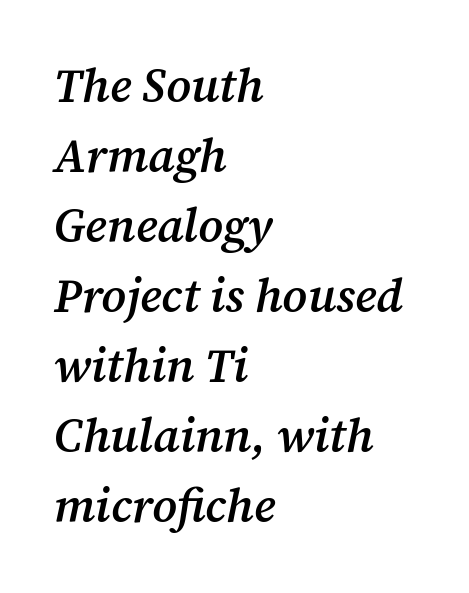
{"serif": "yes", "italic": "yes", "lean": "right", "slant_degrees": 12, "bold": "semi", "weight": "semibold", "width": "normal", "stroke_contrast": "medium", "x_height": "medium", "monospaced": "no", "underline": "no", "align": "left", "line_spacing": "normal", "line_spacing_ratio": 1.49, "letter_spacing": "normal", "letter_spacing_em": 0.0, "glyph_px": 47}
